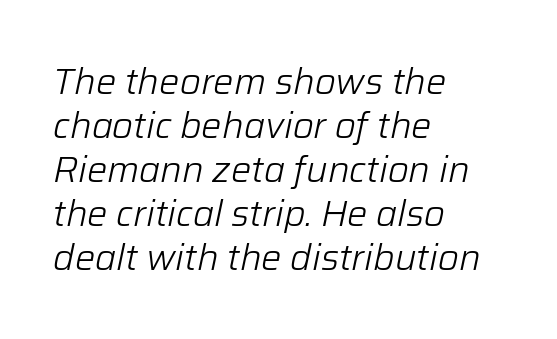
The image shows 36 px light type, italic (leaning right); set left-aligned, line spacing 1.22x, normal letter spacing, not underlined; low stroke contrast and a medium x-height.
